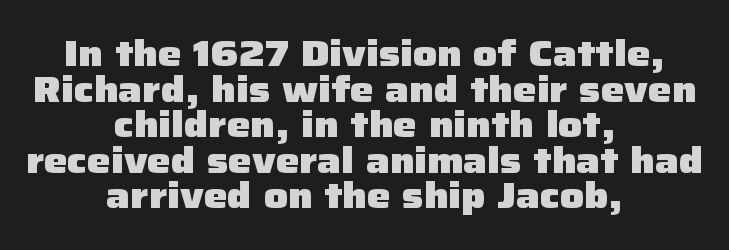
The image shows 37 px heavy sans-serif type, upright; set centered, tight line spacing (0.96x), normal letter spacing, not underlined; low stroke contrast and a medium x-height.
